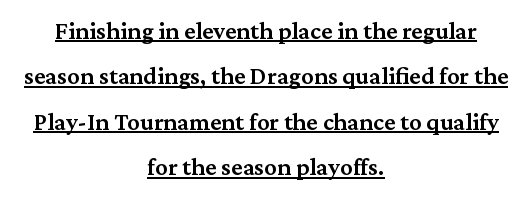
{"italic": "no", "bold": "semi", "underline": "yes", "align": "center", "line_spacing_ratio": 1.82, "letter_spacing": "normal", "letter_spacing_em": 0.0, "glyph_px": 25}
